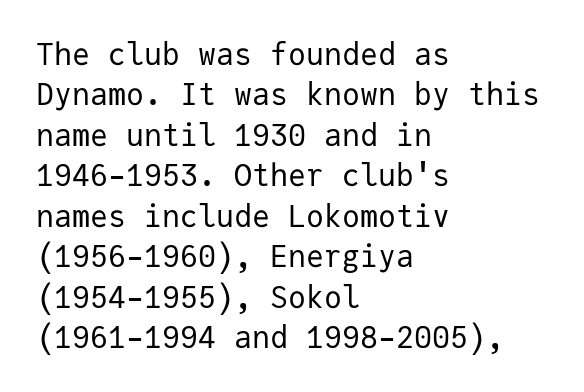
The image shows 30 px regular-weight sans-serif type, upright, monospaced; set left-aligned, normal line spacing (1.35x), normal letter spacing, not underlined; low stroke contrast and a medium x-height.
